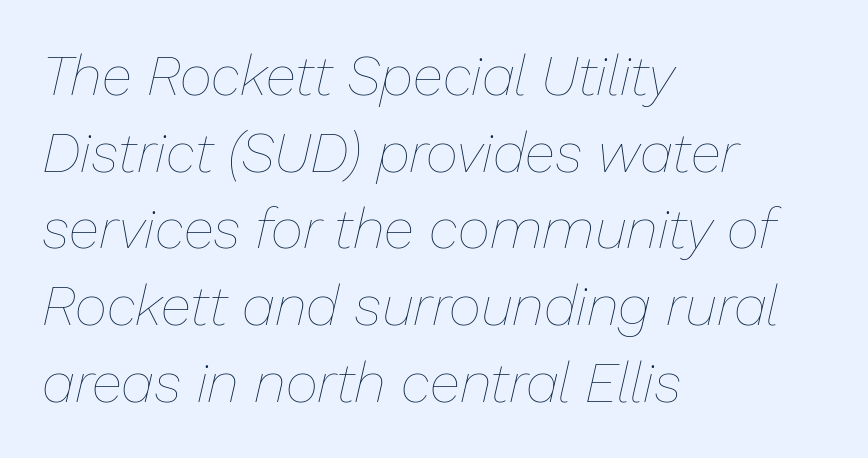
{"italic": "yes", "lean": "right", "slant_degrees": 13, "bold": "no", "weight": "thin", "width": "normal", "stroke_contrast": "low", "x_height": "medium", "monospaced": "no", "underline": "no", "align": "left", "line_spacing": "normal", "line_spacing_ratio": 1.37, "letter_spacing": "normal", "letter_spacing_em": 0.0, "glyph_px": 56}
